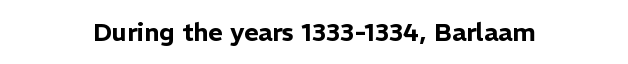
Has an underline been added? It has not. Do the letters lean? They stand straight. The tracking reads as untouched default to a designer's eye. Layout note: lines centered.
